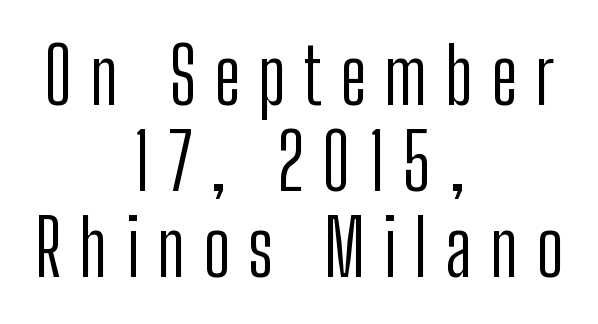
Stems here are at most as thick as an everyday book face. The face used here is proportionally spaced, like ordinary book or web type. Underline: absent. The line texture is sparse and dotted thanks to wide tracking. Upright lettering throughout.
